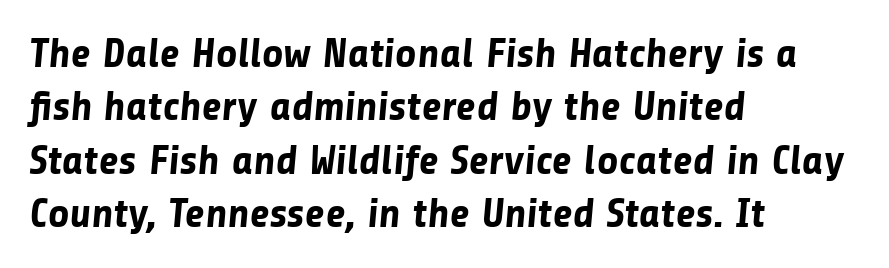
The image shows 42 px bold sans-serif type; set left-aligned, normal line spacing (1.27x), normal letter spacing, not underlined; low stroke contrast and a medium x-height.
